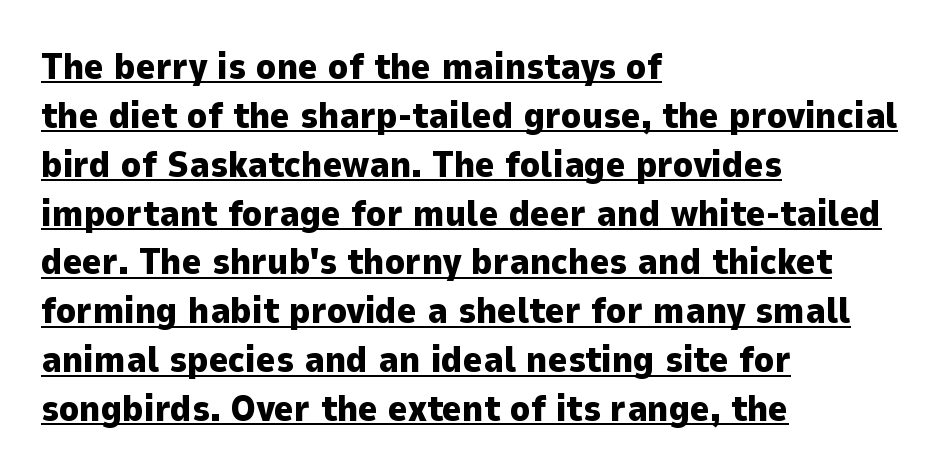
The image shows 37 px heavy sans-serif type, upright; set left-aligned, normal line spacing (1.32x), normal letter spacing, underlined; low stroke contrast and a medium x-height.
